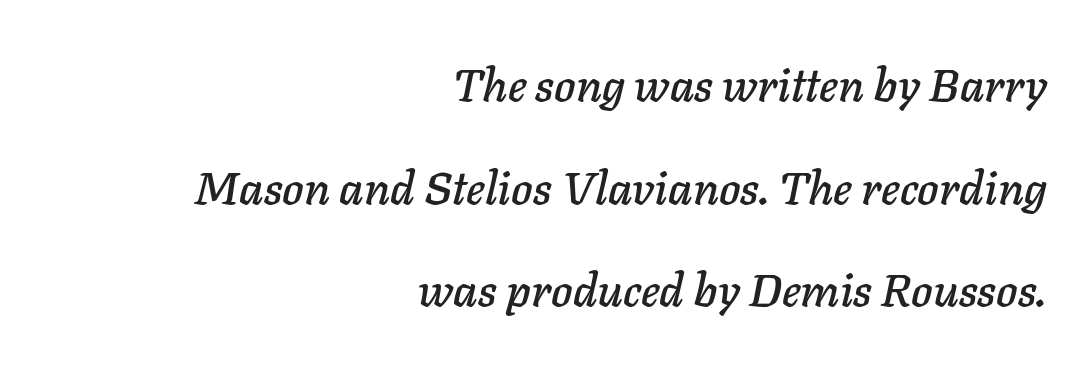
Q: Is the text italic (slanted)? A: Yes, it leans right by about 11 degrees.
Q: Is the text underlined? A: No.
Q: How is the paragraph aligned? A: Right-aligned.
Q: Is the spacing between letters normal or unusually wide? A: Normal.
Q: Is the spacing between lines tight, normal or loose? A: Loose.
Q: Width (condensed, normal, or wide)? A: Normal.
Q: Stroke contrast? A: Low.
Q: x-height? A: Medium.
Q: Monospaced? A: No.
